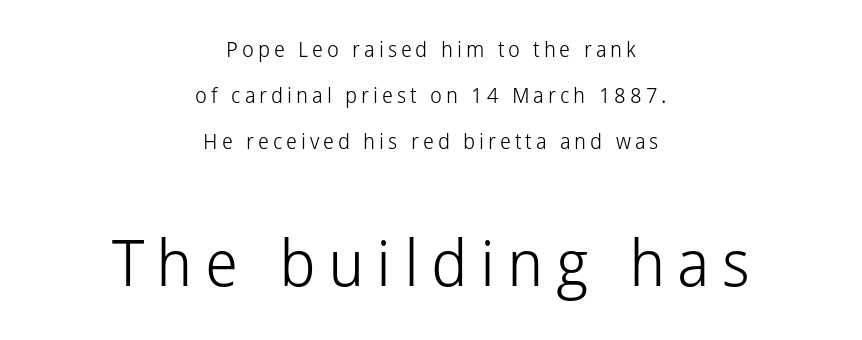
Reading down the block, each line starts at a different indent, mirrored at its end. Is the lower block the larger one? Yes — the lower block carries the bigger type. No word sits above an underline. No feet cap the strokes, marking this as sans-serif type. Leading: increased. No chunkiness to these letters — they're not bold.
